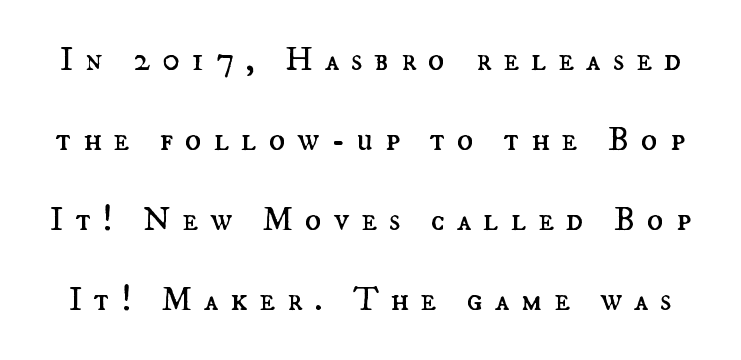
The face used here is proportionally spaced, like ordinary book or web type. Words appear elongated and porous because spacing is wide. Every stem runs plumb, perpendicular to the baseline. Anything drawn beneath the words? Only blank space.
